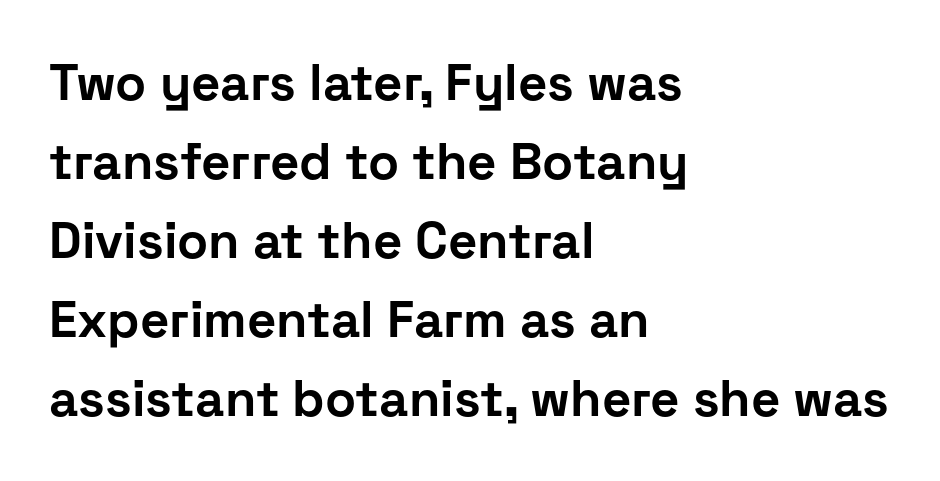
The space directly below the letters is spotless. A sans-serif font was chosen for this passage. Character widths vary here, with narrow letters taking less room than wide ones. Students, observe: this is what conventionally led text looks like. Ordinary non-slanted type is in use.
